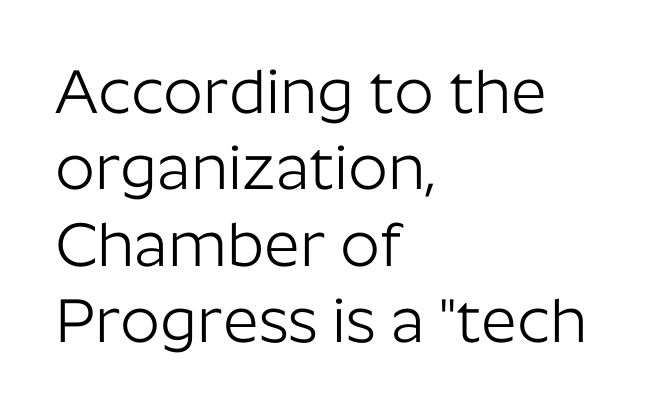
Q: Is the text bold? A: No.
Q: Is the text italic (slanted)? A: No, it is upright.
Q: Is the typeface a serif or a sans-serif typeface? A: Sans-serif.
Q: Is the text underlined? A: No.
Q: How is the paragraph aligned? A: Left-aligned.
Q: Is the spacing between letters normal or unusually wide? A: Normal.
Q: Width (condensed, normal, or wide)? A: Normal.
Q: Stroke contrast? A: Low.
Q: x-height? A: Medium.
Q: Monospaced? A: No.
